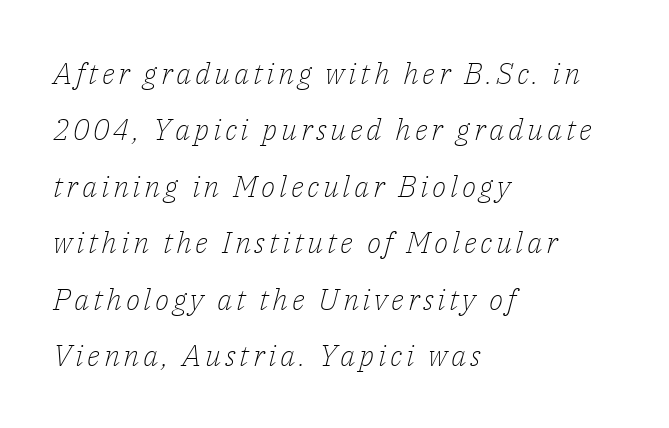
Looks like regular typesetting: each glyph gets only the width it needs. Each letter's strokes conclude with small projecting serifs. In CSS terms this would be text-align: left. Quick note: underline off.
